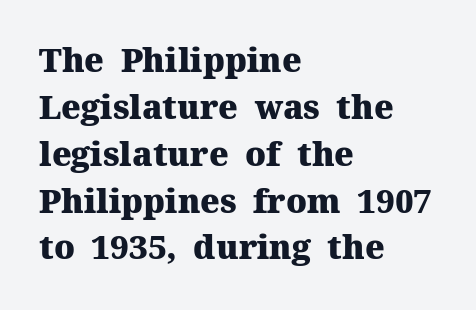
{"serif": "yes", "italic": "no", "bold": "yes", "weight": "heavy", "width": "normal", "stroke_contrast": "medium", "x_height": "medium", "monospaced": "no", "underline": "no", "align": "left", "line_spacing": "normal", "line_spacing_ratio": 1.42, "letter_spacing": "normal", "letter_spacing_em": 0.0, "glyph_px": 33}
